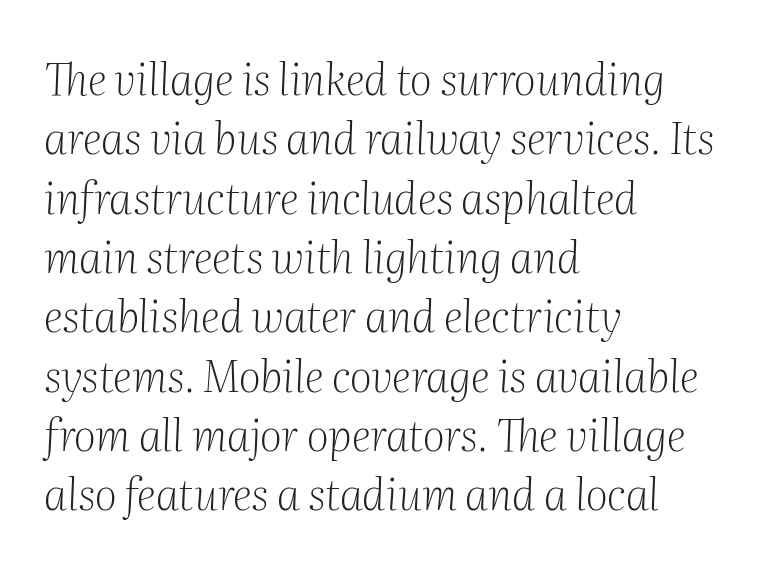
Q: Is the text bold? A: No.
Q: Is the text italic (slanted)? A: Yes, it leans right by about 2 degrees.
Q: Is the typeface a serif or a sans-serif typeface? A: Serif.
Q: Is the text underlined? A: No.
Q: How is the paragraph aligned? A: Left-aligned.
Q: Is the spacing between letters normal or unusually wide? A: Normal.
Q: Is the spacing between lines tight, normal or loose? A: Normal.
Q: Width (condensed, normal, or wide)? A: Normal.
Q: Stroke contrast? A: Medium.
Q: x-height? A: Medium.
Q: Monospaced? A: No.
